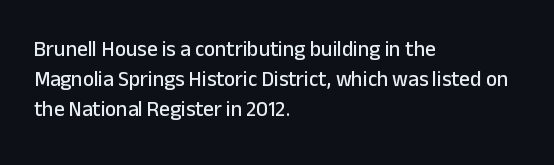
Q: Is the text italic (slanted)? A: No, it is upright.
Q: Is the text underlined? A: No.
Q: How is the paragraph aligned? A: Left-aligned.
Q: Is the spacing between letters normal or unusually wide? A: Normal.
Q: Is the spacing between lines tight, normal or loose? A: Normal.
